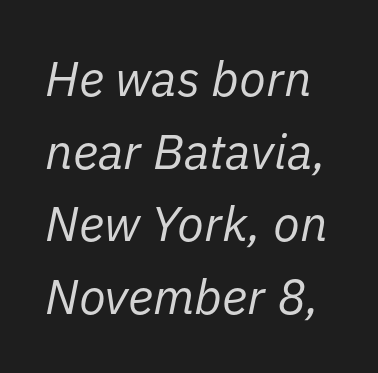
The image shows 49 px regular-weight type, italic (leaning right); set normal line spacing (1.48x), normal letter spacing, not underlined; low stroke contrast and a medium x-height.
